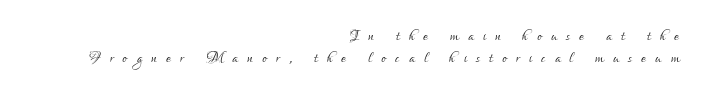
{"bold": "no", "underline": "no", "align": "right", "line_spacing": "tight", "line_spacing_ratio": 1.06, "letter_spacing": "wide", "letter_spacing_em": 0.44, "glyph_px": 21}
